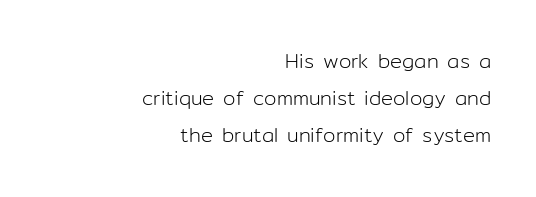
The image shows 20 px text type, upright; set right-aligned, line spacing 1.86x, normal letter spacing, not underlined.
